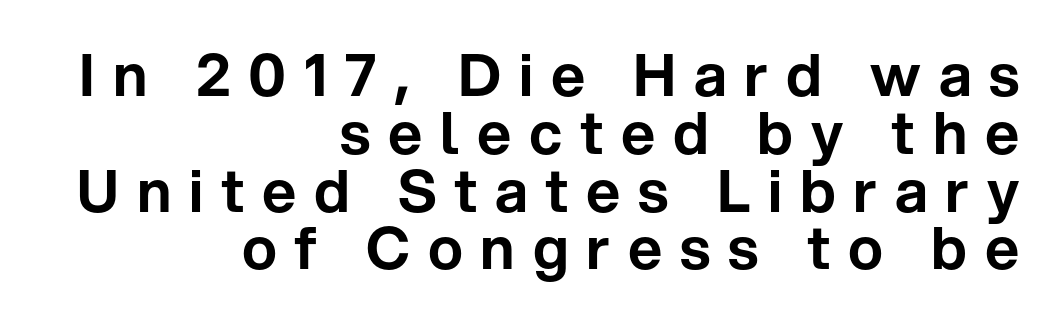
The passage shown is typeset with a sans-serif family. The lines in this sample share a right terminus and differ only in where they begin. Words float on clear page, feet unadorned. The tracking reads as deliberately expanded to a designer's eye. The block of text is dense from top to bottom, with scant space between rows. Style check: upright.
